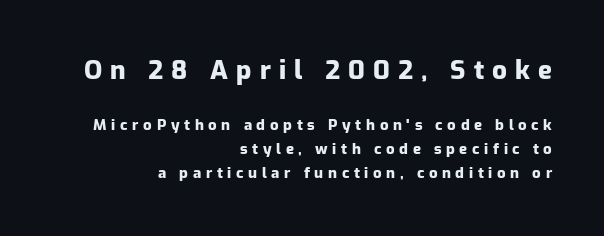
When letters stand straight like this, we call the style roman or upright. These lines are set flush right with a ragged left edge. Successive baselines arrive at the customary interval. Strong, thick strokes mark this as bold type.
